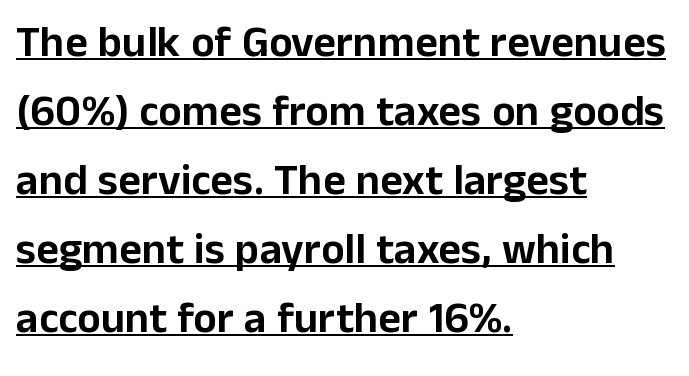
Short and long lines alike share a common starting point at left. Classification — sans serif. Proportional: the letters do not fall into vertical columns. Honestly, the letter spacing is just normal — you wouldn't notice it. A rule runs beneath these lines of type.
